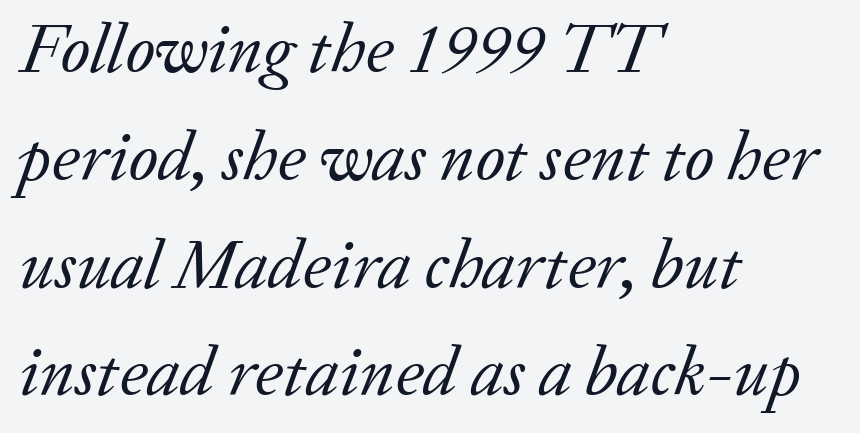
Q: Is the text bold? A: No.
Q: Is the text italic (slanted)? A: Yes, it leans right by about 20 degrees.
Q: Is the typeface a serif or a sans-serif typeface? A: Serif.
Q: Is the text underlined? A: No.
Q: How is the paragraph aligned? A: Left-aligned.
Q: Is the spacing between letters normal or unusually wide? A: Normal.
Q: Is the spacing between lines tight, normal or loose? A: Normal.
Q: Width (condensed, normal, or wide)? A: Normal.
Q: Stroke contrast? A: Low.
Q: x-height? A: Medium.
Q: Monospaced? A: No.
